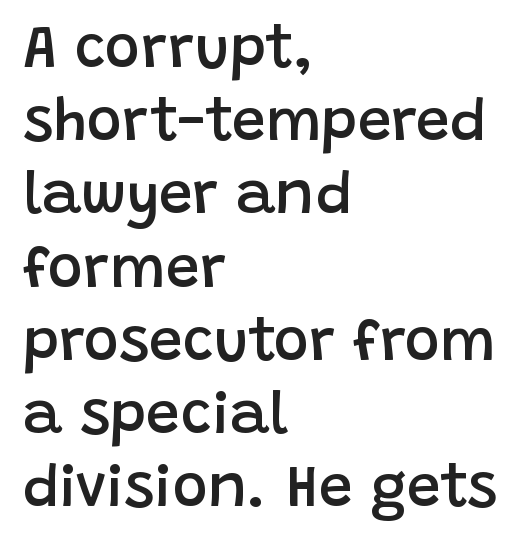
{"serif": "no", "italic": "no", "bold": "semi", "weight": "semibold", "width": "normal", "stroke_contrast": "low", "x_height": "large", "monospaced": "no", "underline": "no", "align": "left", "line_spacing_ratio": 1.22, "letter_spacing": "normal", "letter_spacing_em": 0.0, "glyph_px": 60}
